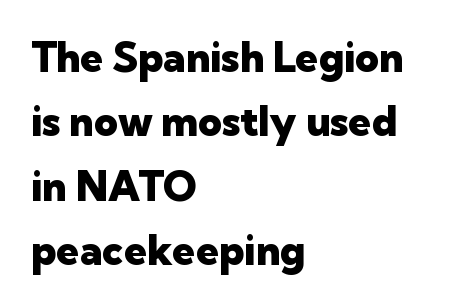
Reading down the column, the eye jumps a familiar distance to each next line. I'd call this a sans setting — the letters go barefoot. Varying glyph widths throughout — classic text-font behaviour. Look at the tracking — it's just the regular setting, nothing added. The font is running at its bold setting.
